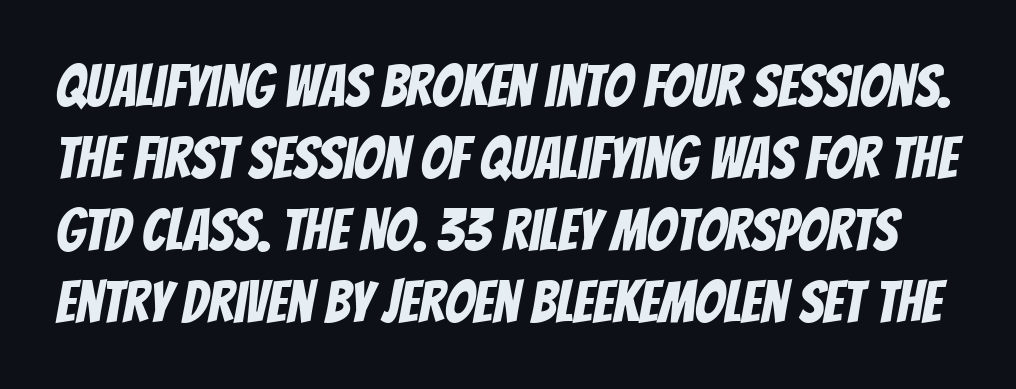
Q: Is the typeface a serif or a sans-serif typeface? A: Sans-serif.
Q: Is the text underlined? A: No.
Q: Is the spacing between letters normal or unusually wide? A: Normal.
Q: Width (condensed, normal, or wide)? A: Condensed.
Q: Stroke contrast? A: Low.
Q: x-height? A: Large.
Q: Monospaced? A: No.
